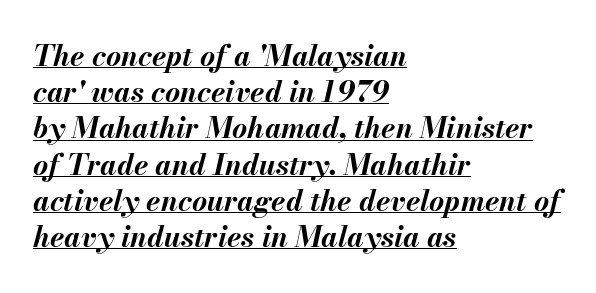
Reading down the block, your eye returns to a fixed left position each line. Students, this is bold: see how much ink each stroke carries. Varying glyph widths throughout — classic text-font behaviour. This is oblique type, the kind used for emphasis or titles.
